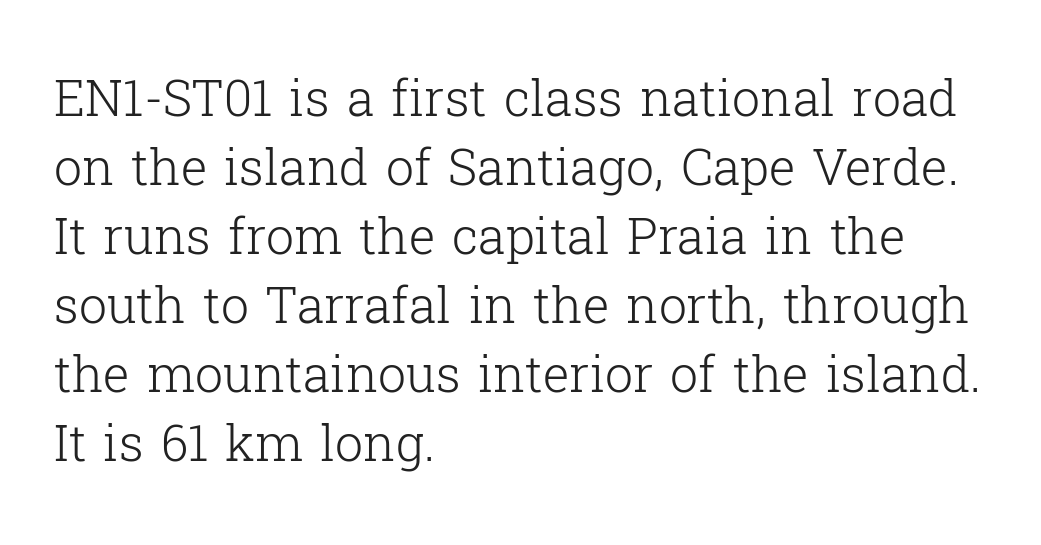
Q: Is the text bold? A: No.
Q: Is the text italic (slanted)? A: No, it is upright.
Q: Is the typeface a serif or a sans-serif typeface? A: Serif.
Q: Is the text underlined? A: No.
Q: How is the paragraph aligned? A: Left-aligned.
Q: Is the spacing between letters normal or unusually wide? A: Normal.
Q: Is the spacing between lines tight, normal or loose? A: Normal.
Q: Width (condensed, normal, or wide)? A: Normal.
Q: Stroke contrast? A: Low.
Q: x-height? A: Medium.
Q: Monospaced? A: No.
